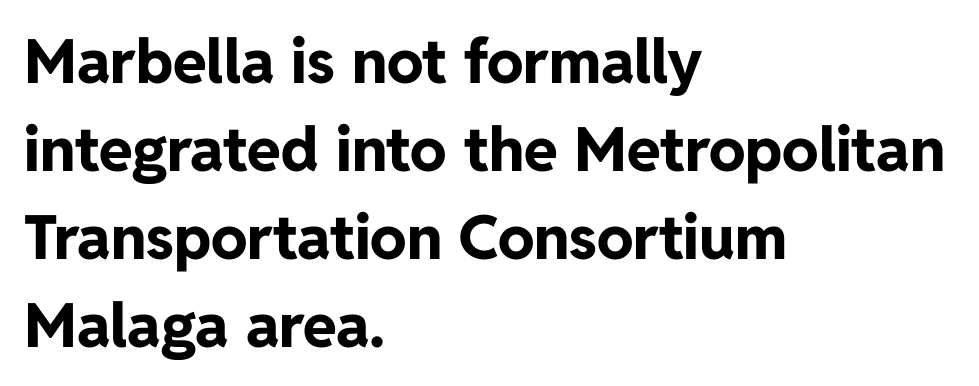
This sample uses a sans-serif face. There is no visible air inserted between adjacent glyphs. Is the block centered? No — it sits flush against the left margin. Set as a true bold cut, around the 700 mark. These lines are rendered in a variable-pitch font. The strip under each line holds only bare page.
